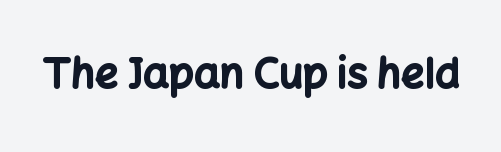
The image shows 41 px bold sans-serif type, upright; set normal letter spacing, not underlined; low stroke contrast and a medium x-height.
